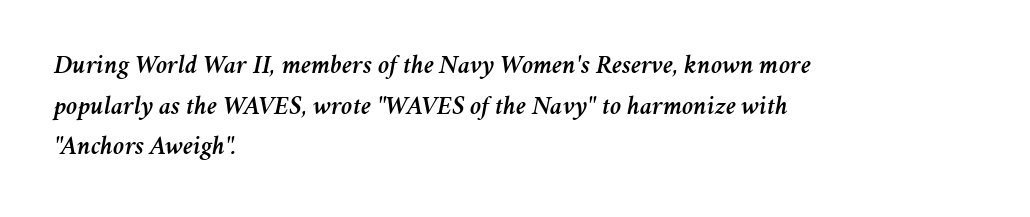
Quick note: underline off. A normal amount of white space separates one row of letters from the next. Spacing between characters is what you'd get straight out of the box. You can tell it's italic because the verticals aren't actually vertical.
